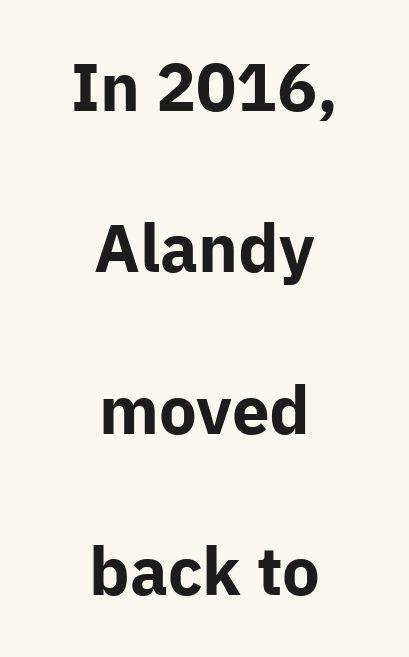
Q: Is the text bold? A: Yes.
Q: Is the text italic (slanted)? A: No, it is upright.
Q: Is the typeface a serif or a sans-serif typeface? A: Sans-serif.
Q: Is the text underlined? A: No.
Q: How is the paragraph aligned? A: Centered.
Q: Is the spacing between letters normal or unusually wide? A: Normal.
Q: Is the spacing between lines tight, normal or loose? A: Loose.
Q: Width (condensed, normal, or wide)? A: Normal.
Q: Stroke contrast? A: Low.
Q: x-height? A: Medium.
Q: Monospaced? A: No.
